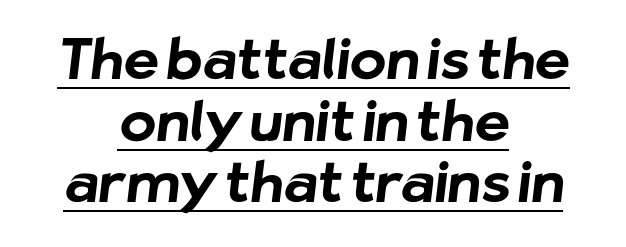
Q: Is the text bold? A: Yes.
Q: Is the typeface a serif or a sans-serif typeface? A: Sans-serif.
Q: Is the text underlined? A: Yes.
Q: How is the paragraph aligned? A: Centered.
Q: Is the spacing between letters normal or unusually wide? A: Normal.
Q: Is the spacing between lines tight, normal or loose? A: Tight.
Q: Width (condensed, normal, or wide)? A: Normal.
Q: Stroke contrast? A: Low.
Q: x-height? A: Medium.
Q: Monospaced? A: No.
